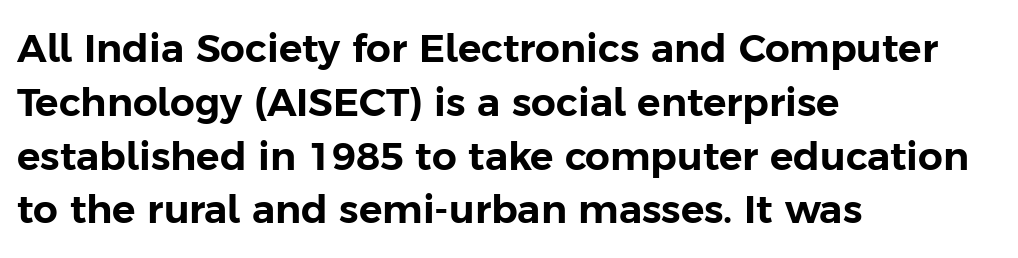
Q: Is the text italic (slanted)? A: No, it is upright.
Q: Is the typeface a serif or a sans-serif typeface? A: Sans-serif.
Q: Is the text underlined? A: No.
Q: How is the paragraph aligned? A: Left-aligned.
Q: Is the spacing between letters normal or unusually wide? A: Normal.
Q: Is the spacing between lines tight, normal or loose? A: Normal.
Q: Width (condensed, normal, or wide)? A: Normal.
Q: Stroke contrast? A: Low.
Q: x-height? A: Medium.
Q: Monospaced? A: No.
